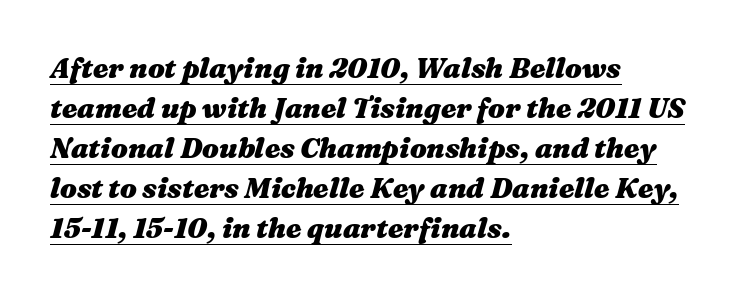
Q: Is the text bold? A: Yes.
Q: Is the text italic (slanted)? A: Yes, it leans right by about 16 degrees.
Q: Is the text underlined? A: Yes.
Q: How is the paragraph aligned? A: Left-aligned.
Q: Is the spacing between letters normal or unusually wide? A: Normal.
Q: Is the spacing between lines tight, normal or loose? A: Normal.
Q: Width (condensed, normal, or wide)? A: Wide.
Q: Stroke contrast? A: Medium.
Q: x-height? A: Medium.
Q: Monospaced? A: No.
